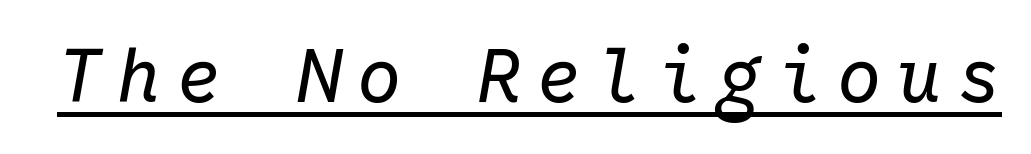
The image shows 74 px regular-weight type, italic (leaning right), monospaced; set unusually wide letter spacing (+0.21 em), underlined; low stroke contrast and a medium x-height.
